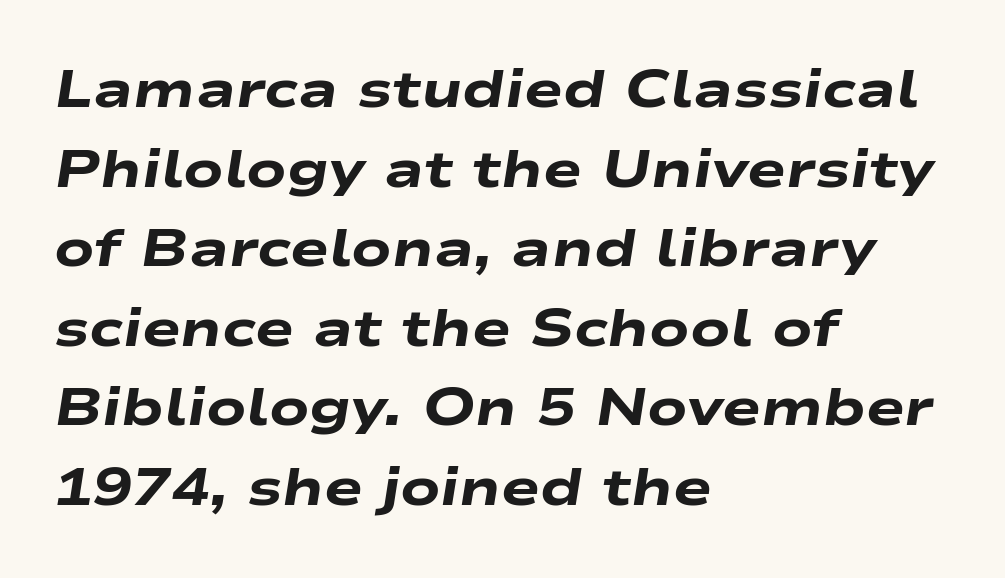
{"italic": "yes", "lean": "right", "slant_degrees": 9, "bold": "yes", "weight": "heavy", "width": "wide", "stroke_contrast": "low", "x_height": "medium", "monospaced": "no", "underline": "no", "align": "left", "line_spacing": "normal", "line_spacing_ratio": 1.53, "letter_spacing": "normal", "letter_spacing_em": 0.0, "glyph_px": 52}
